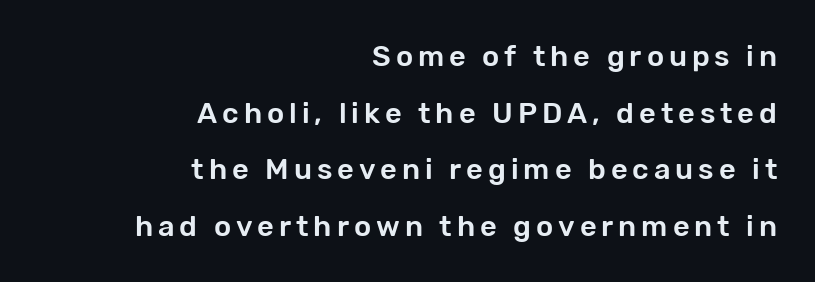
This sample uses an upright cut, with every glyph sitting square on the baseline. Unmarked baselines from the first word to the last. This rendering employs a face without finishing strokes, i.e., a sans-serif. Note the varied advance widths — an 'i' is clearly narrower than an 'm'. A typesetter would call this leading open, well beyond the default. Caption: multi-line text, flush right, ragged left.
